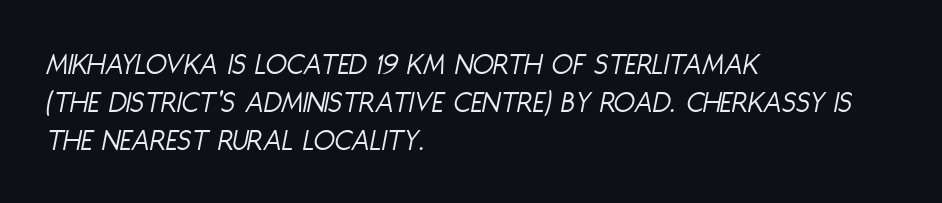
Q: Is the text bold? A: No.
Q: Is the text italic (slanted)? A: Yes, it leans right by about 11 degrees.
Q: Is the text underlined? A: No.
Q: How is the paragraph aligned? A: Left-aligned.
Q: Is the spacing between letters normal or unusually wide? A: Normal.
Q: Width (condensed, normal, or wide)? A: Condensed.
Q: Stroke contrast? A: Low.
Q: x-height? A: Large.
Q: Monospaced? A: No.
